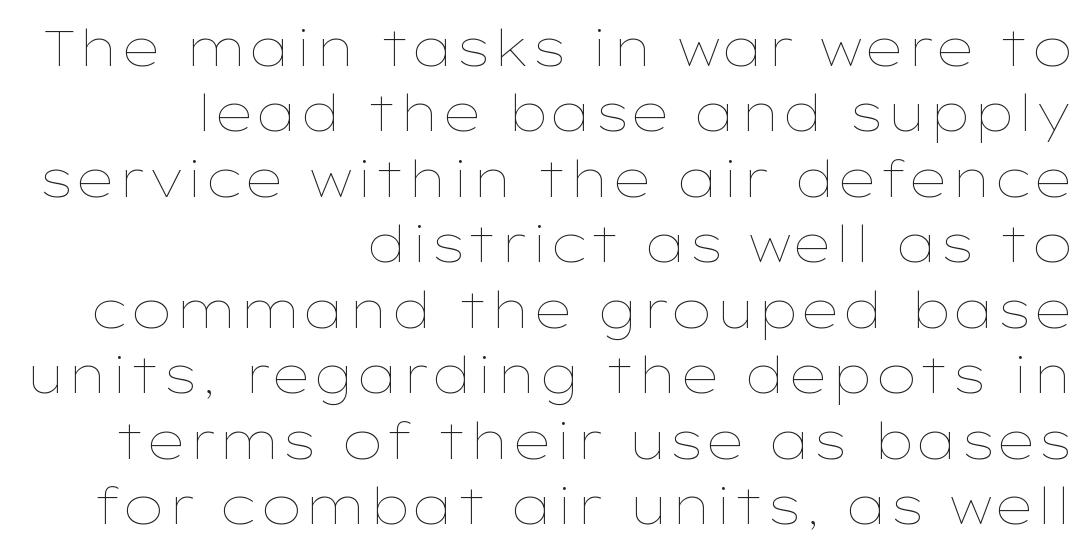
{"italic": "no", "bold": "no", "weight": "thin", "width": "wide", "stroke_contrast": "low", "x_height": "medium", "monospaced": "no", "underline": "no", "align": "right", "line_spacing": "normal", "line_spacing_ratio": 1.31, "letter_spacing": "normal", "letter_spacing_em": 0.0, "glyph_px": 50}
